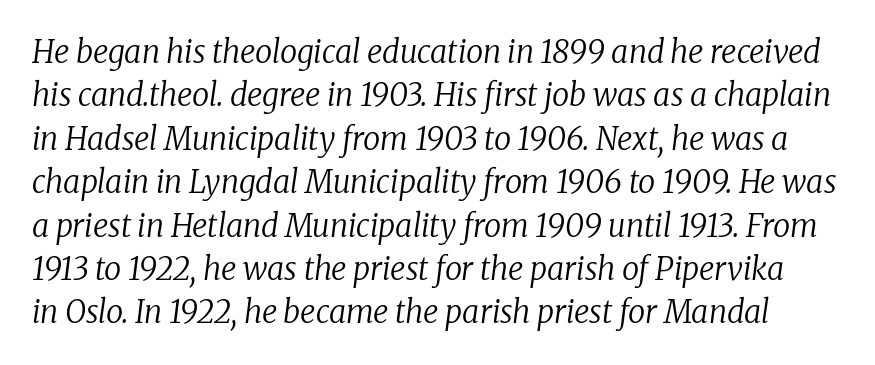
The space beneath each line is pristine and unruled. Look at the bottom of the vertical strokes: they flare into serifs here. The passage shown stacks its lines at a standard gap. The rendering uses natural spacing where letterforms have individual widths. Every character sits at an angle, as italics do. Weight: in the light-to-regular range.
